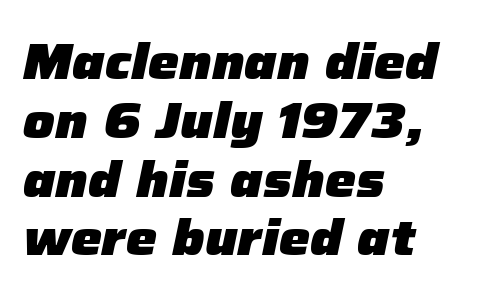
The image shows 49 px heavy type, italic (leaning right); set left-aligned, line spacing 1.2x, normal letter spacing, not underlined; low stroke contrast and a medium x-height.
